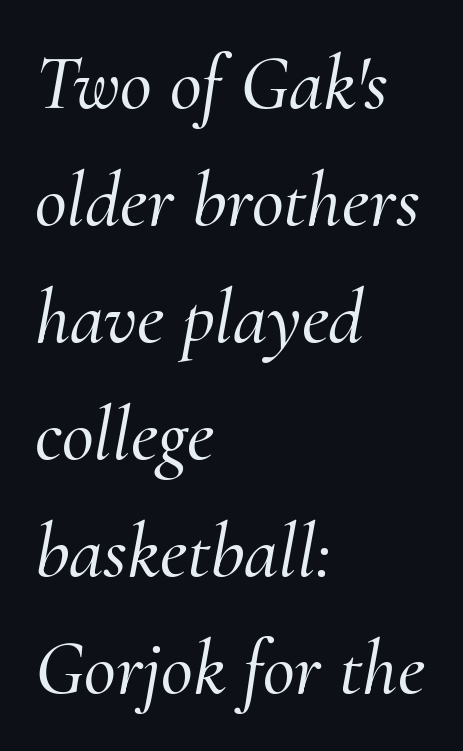
The image shows 78 px serif type, italic (leaning right); set left-aligned, normal line spacing (1.5x), normal letter spacing, not underlined; medium stroke contrast and a small x-height.
